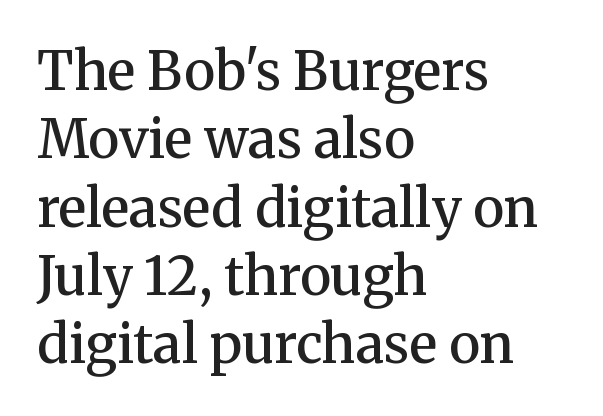
{"serif": "yes", "italic": "no", "bold": "semi", "weight": "semibold", "width": "normal", "stroke_contrast": "medium", "x_height": "medium", "monospaced": "no", "underline": "no", "align": "left", "line_spacing": "normal", "line_spacing_ratio": 1.29, "letter_spacing": "normal", "letter_spacing_em": 0.0, "glyph_px": 53}
